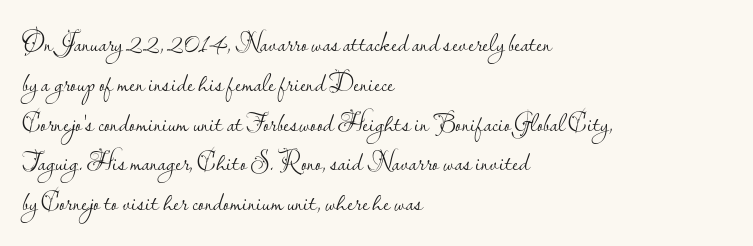
Q: Is the text bold? A: No.
Q: Is the text italic (slanted)? A: Yes.
Q: Is the text underlined? A: No.
Q: How is the paragraph aligned? A: Left-aligned.
Q: Is the spacing between letters normal or unusually wide? A: Normal.
Q: Is the spacing between lines tight, normal or loose? A: Normal.
